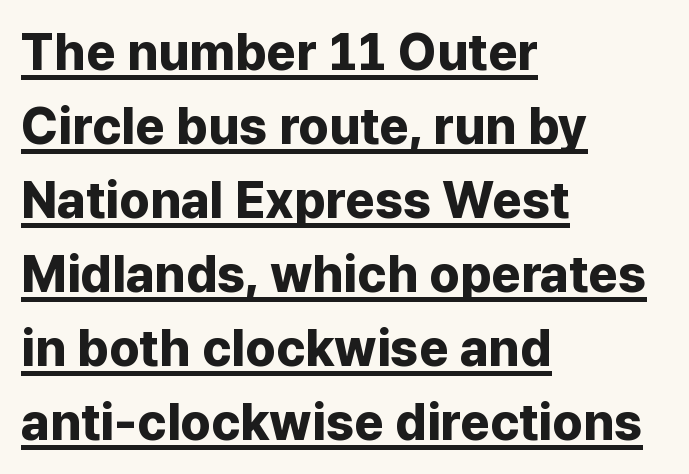
Emphasis is given by a line drawn under the lettering. Character widths vary here, with narrow letters taking less room than wide ones. Letterform terminals end flat and unadorned throughout the passage. As a designer I'd log this as weight 700, bold. Left-aligned paragraph, ragged on the right.
